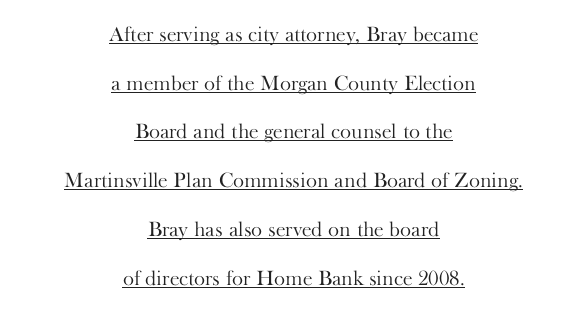
{"italic": "no", "bold": "no", "underline": "yes", "align": "center", "line_spacing": "loose", "line_spacing_ratio": 2.32, "letter_spacing": "normal", "letter_spacing_em": 0.0, "glyph_px": 21}
